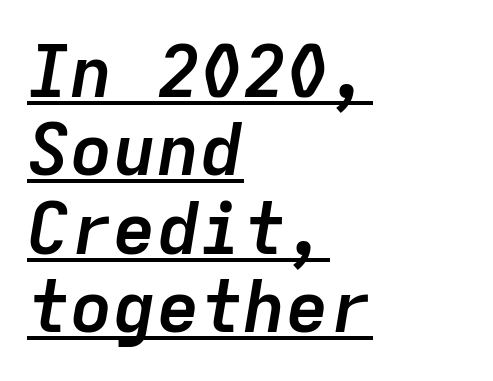
The image shows 72 px semibold type, italic (leaning right), monospaced; set left-aligned, tight line spacing (1.09x), normal letter spacing, underlined; low stroke contrast and a medium x-height.
